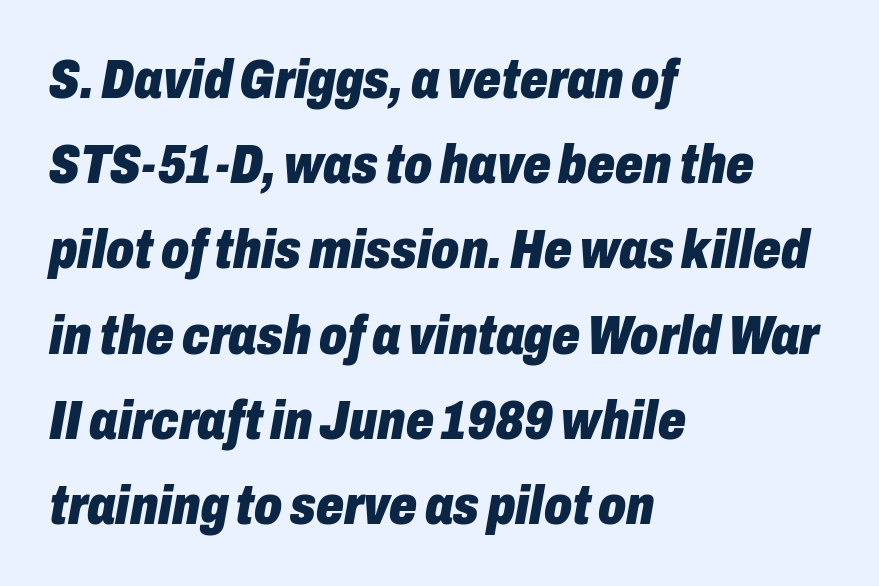
{"italic": "yes", "lean": "right", "slant_degrees": 10, "bold": "yes", "weight": "heavy", "width": "condensed", "stroke_contrast": "low", "x_height": "medium", "monospaced": "no", "underline": "no", "align": "left", "line_spacing": "normal", "line_spacing_ratio": 1.55, "letter_spacing": "normal", "letter_spacing_em": 0.0, "glyph_px": 55}
